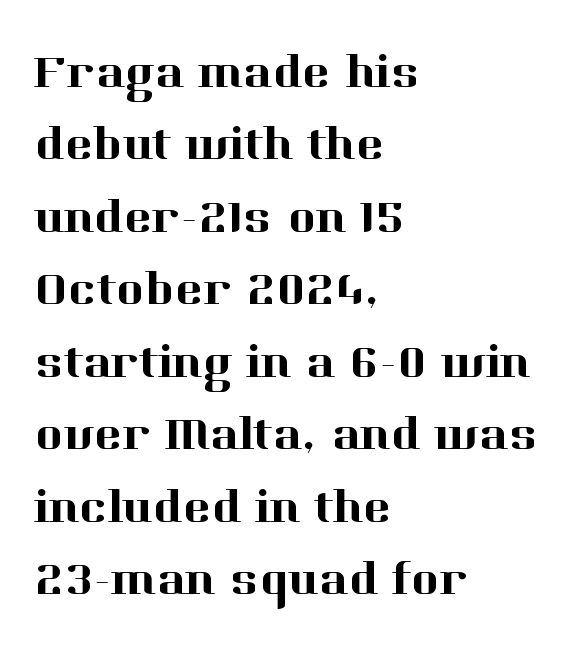
If you measured baseline to baseline, you'd find a middling distance. Serifs: yes, visible at the terminals of the letterforms. No italicization has been applied; the sample stays upright. Note the varied advance widths — an 'i' is clearly narrower than an 'm'. Short note: letters normally spaced.
